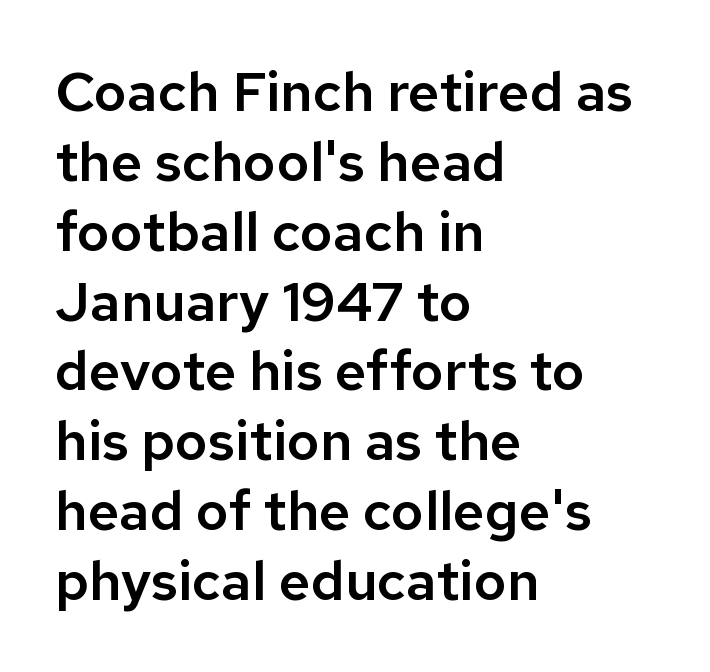
Q: Is the text italic (slanted)? A: No, it is upright.
Q: Is the typeface a serif or a sans-serif typeface? A: Sans-serif.
Q: Is the text underlined? A: No.
Q: How is the paragraph aligned? A: Left-aligned.
Q: Is the spacing between letters normal or unusually wide? A: Normal.
Q: Is the spacing between lines tight, normal or loose? A: Normal.
Q: Width (condensed, normal, or wide)? A: Normal.
Q: Stroke contrast? A: Low.
Q: x-height? A: Medium.
Q: Monospaced? A: No.
